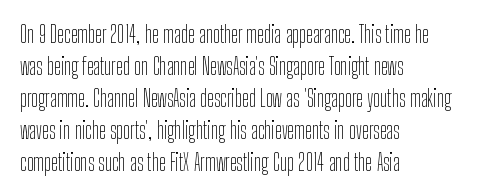
{"italic": "no", "bold": "no", "underline": "no", "align": "left", "line_spacing": "normal", "line_spacing_ratio": 1.39, "letter_spacing": "normal", "letter_spacing_em": 0.0, "glyph_px": 23}
